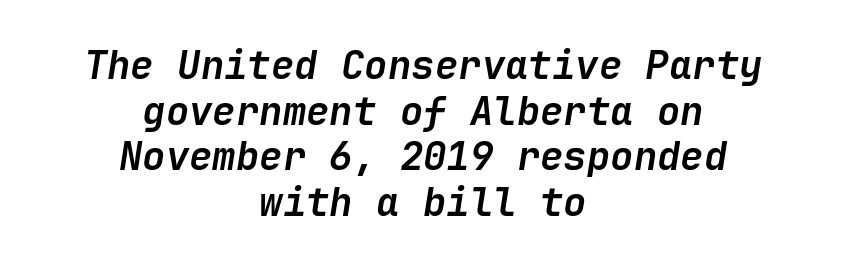
{"italic": "yes", "lean": "right", "slant_degrees": 9, "bold": "yes", "weight": "semibold", "width": "normal", "stroke_contrast": "low", "x_height": "medium", "underline": "no", "align": "center", "line_spacing_ratio": 1.17, "letter_spacing": "normal", "letter_spacing_em": 0.0, "glyph_px": 39}
